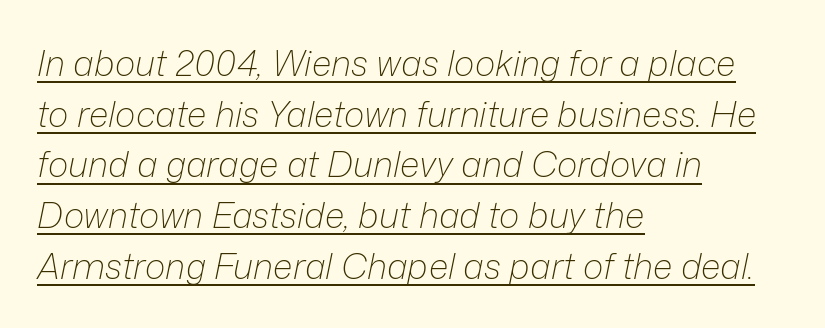
{"italic": "yes", "lean": "right", "slant_degrees": 12, "bold": "no", "weight": "light", "width": "normal", "stroke_contrast": "low", "x_height": "medium", "monospaced": "no", "underline": "yes", "align": "left", "line_spacing": "normal", "line_spacing_ratio": 1.45, "letter_spacing": "normal", "letter_spacing_em": 0.0, "glyph_px": 35}
